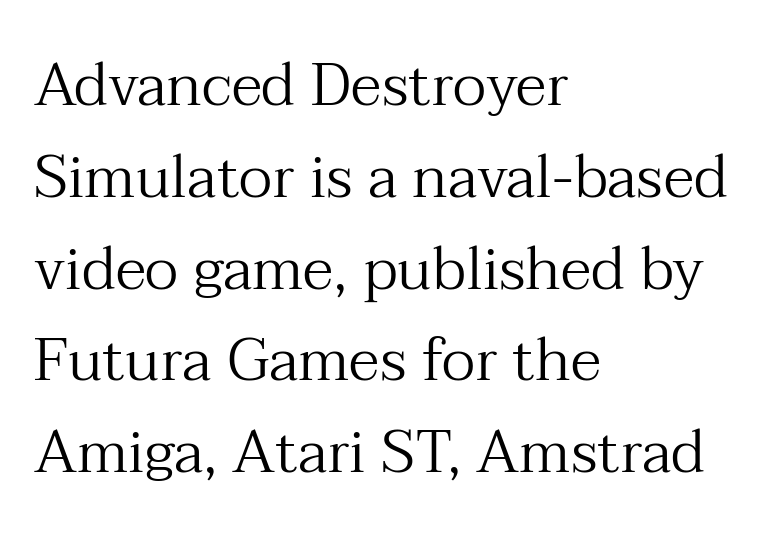
The image shows 60 px regular-weight serif type, upright; set left-aligned, normal line spacing (1.53x), normal letter spacing, not underlined; medium stroke contrast and a medium x-height.
